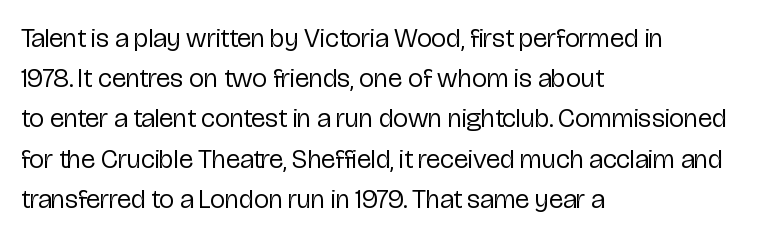
The image shows 27 px text type, upright; set left-aligned, normal line spacing (1.49x), normal letter spacing, not underlined.
